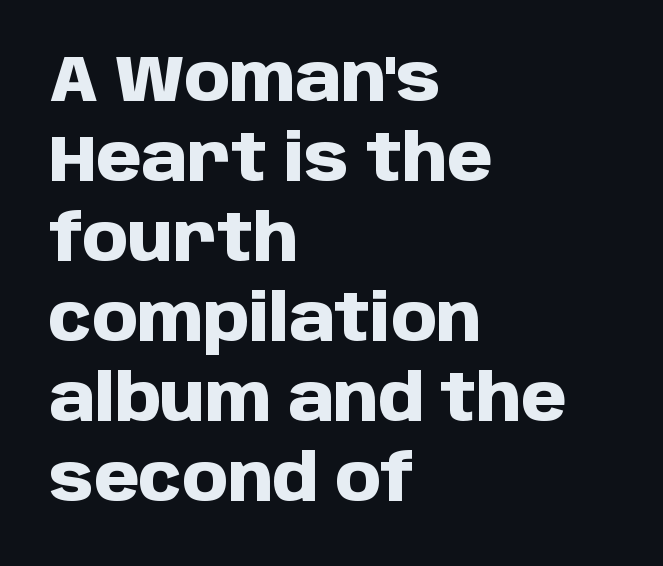
{"serif": "no", "italic": "no", "bold": "yes", "weight": "heavy", "width": "normal", "stroke_contrast": "low", "x_height": "large", "monospaced": "no", "underline": "no", "align": "left", "line_spacing_ratio": 1.23, "letter_spacing": "normal", "letter_spacing_em": 0.0, "glyph_px": 65}
